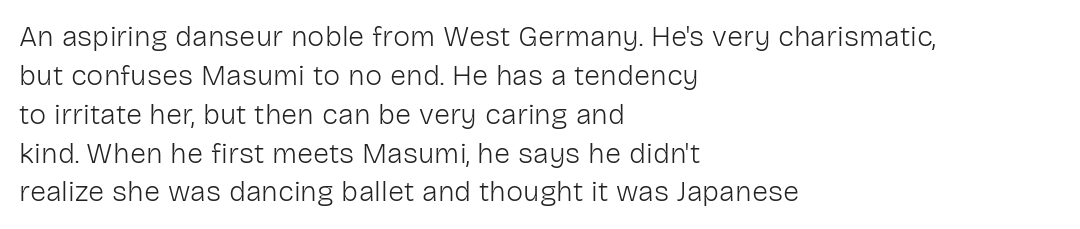
{"serif": "no", "italic": "no", "bold": "no", "weight": "light", "width": "normal", "stroke_contrast": "low", "x_height": "medium", "monospaced": "no", "underline": "no", "align": "left", "line_spacing": "normal", "line_spacing_ratio": 1.34, "letter_spacing": "normal", "letter_spacing_em": 0.0, "glyph_px": 29}
